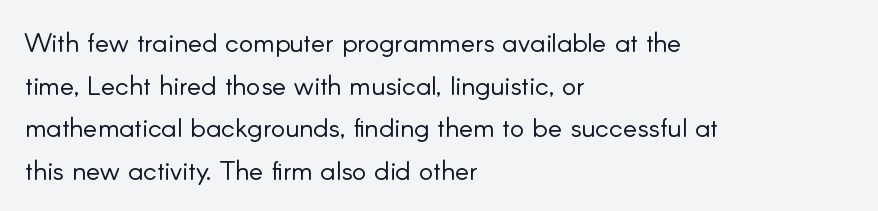
The image shows 27 px text type, upright; set left-aligned, normal line spacing (1.58x), normal letter spacing, not underlined.
